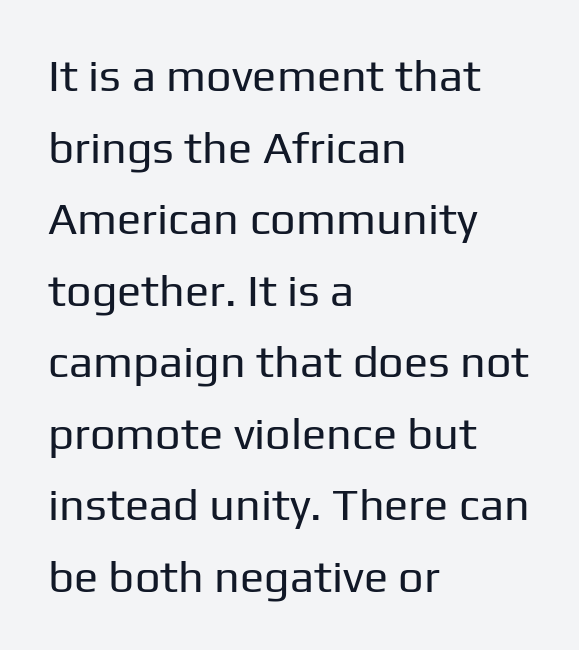
{"serif": "no", "italic": "no", "bold": "no", "weight": "regular", "width": "normal", "stroke_contrast": "low", "x_height": "medium", "monospaced": "no", "underline": "no", "align": "left", "line_spacing": "normal", "line_spacing_ratio": 1.59, "letter_spacing": "normal", "letter_spacing_em": 0.0, "glyph_px": 45}
